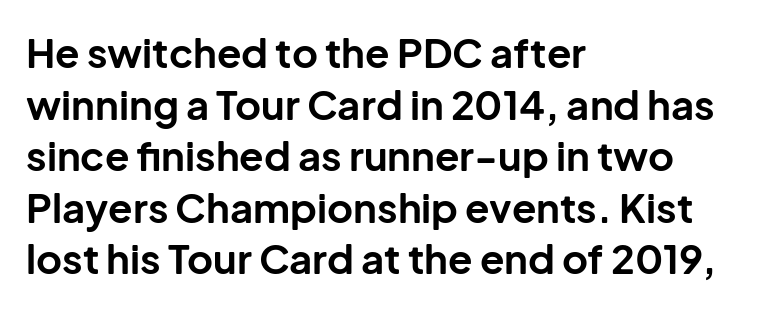
{"serif": "no", "italic": "no", "bold": "yes", "weight": "bold", "width": "normal", "stroke_contrast": "low", "x_height": "medium", "monospaced": "no", "underline": "no", "align": "left", "line_spacing": "normal", "line_spacing_ratio": 1.29, "letter_spacing": "normal", "letter_spacing_em": 0.0, "glyph_px": 40}
